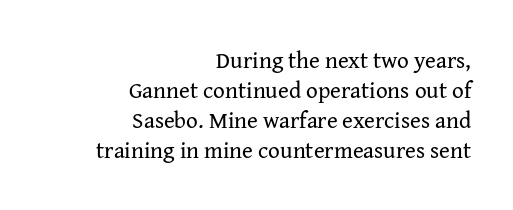
Q: Is the text bold? A: No.
Q: Is the text italic (slanted)? A: No, it is upright.
Q: Is the text underlined? A: No.
Q: How is the paragraph aligned? A: Right-aligned.
Q: Is the spacing between letters normal or unusually wide? A: Normal.
Q: Is the spacing between lines tight, normal or loose? A: Normal.
